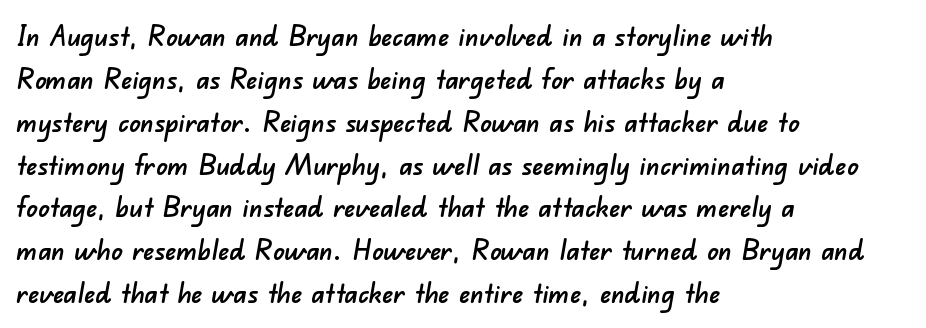
Q: Is the typeface a serif or a sans-serif typeface? A: Sans-serif.
Q: Is the text underlined? A: No.
Q: How is the paragraph aligned? A: Left-aligned.
Q: Is the spacing between letters normal or unusually wide? A: Normal.
Q: Is the spacing between lines tight, normal or loose? A: Normal.
Q: Width (condensed, normal, or wide)? A: Normal.
Q: Stroke contrast? A: Low.
Q: x-height? A: Small.
Q: Monospaced? A: No.
